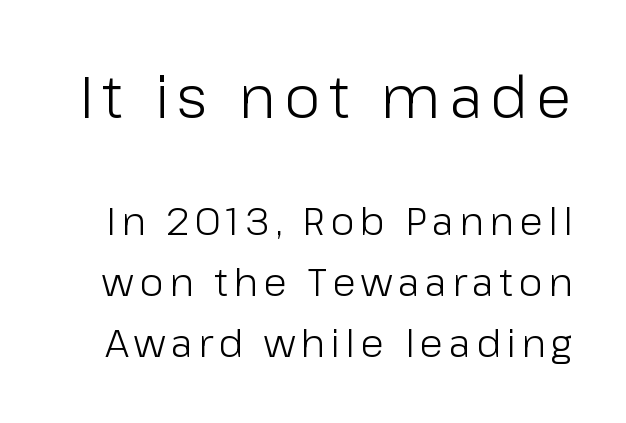
Q: Is the text bold? A: No.
Q: Is the text italic (slanted)? A: No, it is upright.
Q: Is the typeface a serif or a sans-serif typeface? A: Sans-serif.
Q: Is the text underlined? A: No.
Q: Is the spacing between lines tight, normal or loose? A: Normal.
Q: Which block of text is set in a larger size, the first (top) or the second (bottom)? A: The first (top) one.
Q: Width (condensed, normal, or wide)? A: Normal.
Q: Stroke contrast? A: Low.
Q: x-height? A: Medium.
Q: Monospaced? A: No.
